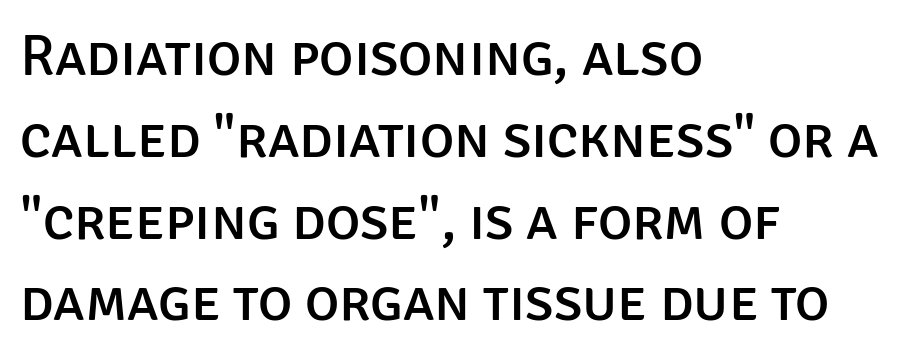
{"serif": "no", "italic": "no", "width": "normal", "stroke_contrast": "low", "x_height": "large", "monospaced": "no", "underline": "no", "align": "left", "line_spacing": "normal", "line_spacing_ratio": 1.41, "letter_spacing": "normal", "letter_spacing_em": 0.0, "glyph_px": 58}
